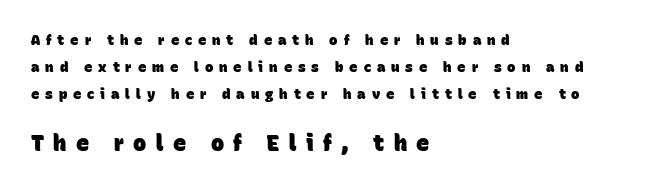
The image shows 22 px bold type; set left-aligned, loose line spacing (1.93x), unusually wide letter spacing (+0.42 em), not underlined; the second (bottom) block is 1.57x larger.
